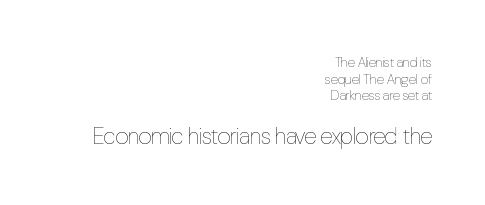
Q: Is the text bold? A: No.
Q: Is the text italic (slanted)? A: No, it is upright.
Q: Is the text underlined? A: No.
Q: How is the paragraph aligned? A: Right-aligned.
Q: Is the spacing between letters normal or unusually wide? A: Normal.
Q: Which block of text is set in a larger size, the first (top) or the second (bottom)? A: The second (bottom) one.
